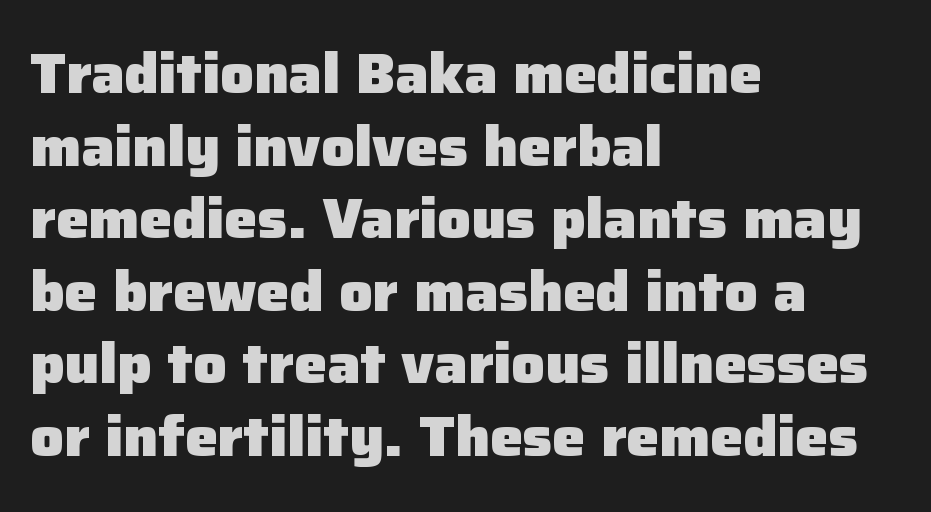
{"serif": "no", "italic": "no", "bold": "yes", "weight": "heavy", "width": "normal", "stroke_contrast": "low", "x_height": "medium", "monospaced": "no", "underline": "no", "align": "left", "line_spacing": "normal", "line_spacing_ratio": 1.32, "letter_spacing": "normal", "letter_spacing_em": 0.0, "glyph_px": 55}
